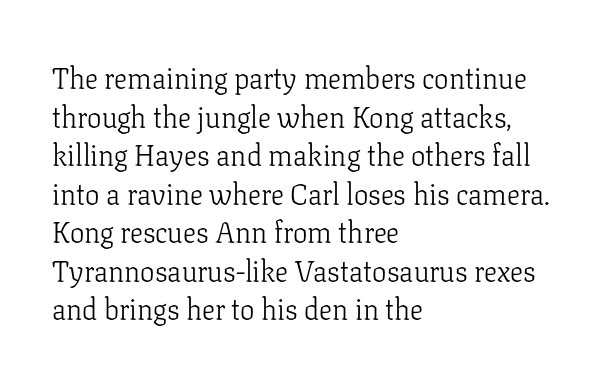
The image shows 29 px light serif type, upright; set left-aligned, normal line spacing (1.33x), normal letter spacing, not underlined; low stroke contrast and a medium x-height.
